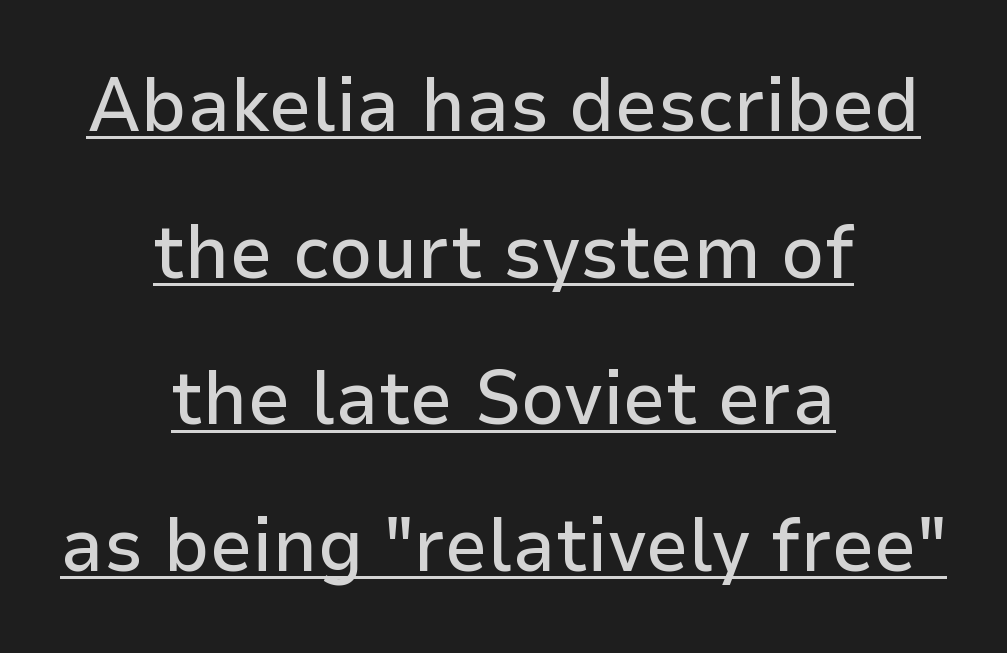
The image shows 76 px sans-serif type, upright; set centered, loose line spacing (1.93x), normal letter spacing, underlined; low stroke contrast and a medium x-height.
